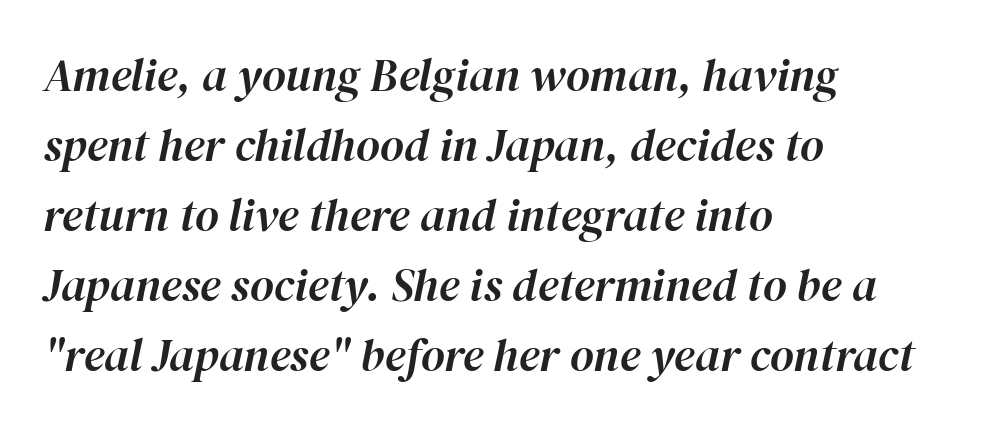
The image shows 46 px text type, italic (leaning right); set left-aligned, normal line spacing (1.52x), normal letter spacing, not underlined; high stroke contrast and a medium x-height.
